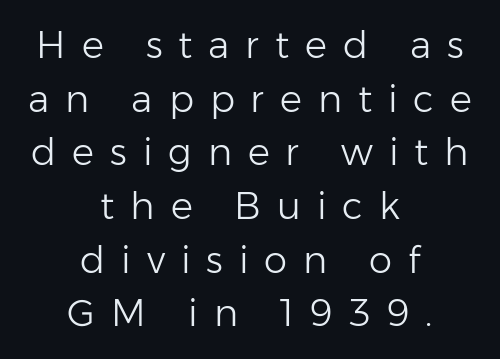
Leftover space on each line is divided equally before and after the words. Stroke thickness stays within the range of a standard reading face or lighter. Substantial extra tracking has been applied to these lines. The typeface chosen for these lines omits serifs.
